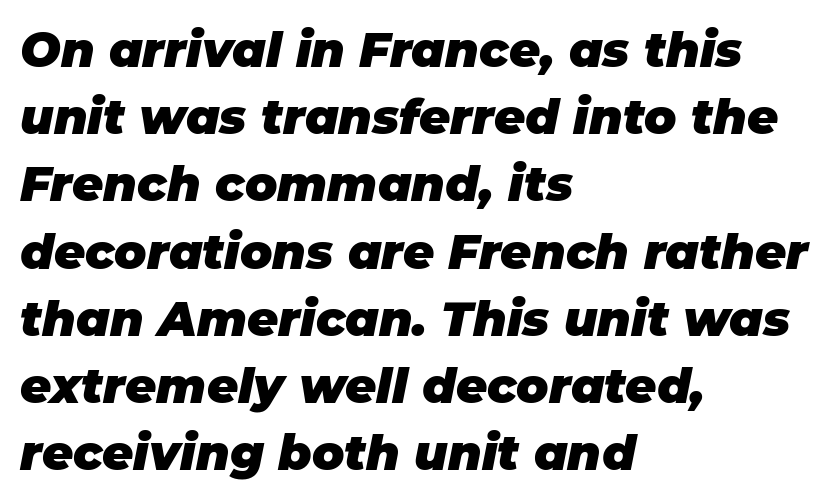
Note the varied advance widths — an 'i' is clearly narrower than an 'm'. There is no visible air inserted between adjacent glyphs. The ragged edge is on the right, which tells us the setting is flush left. The letters are bold, with thick, heavy strokes. Descenders are the only things crossing below the line. Compared with ordinary roman type, these characters are visibly tilted.
